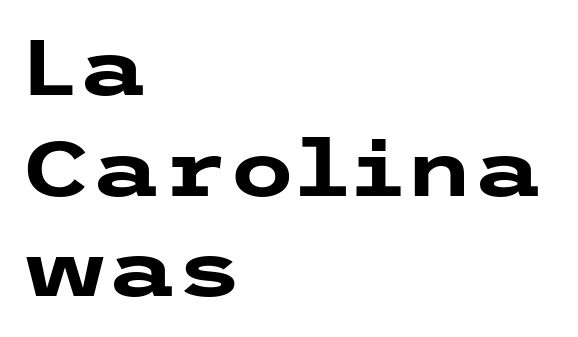
The image shows 78 px heavy, wide sans-serif type, upright; set left-aligned, normal line spacing (1.29x), normal letter spacing, not underlined; low stroke contrast and a medium x-height.
